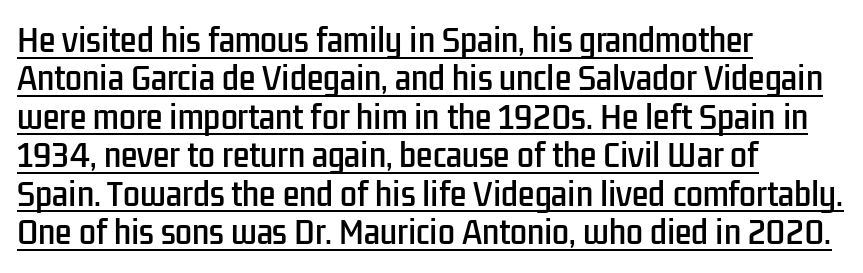
Tall strokes in this sample are plumb rather than angled. Leading: standard. How are the letters spaced? Ordinarily, with no added tracking. Check the space under the baseline: a stroke is drawn there.
